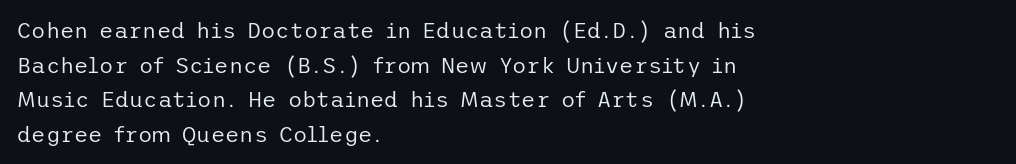
The image shows 22 px text type, upright; set left-aligned, normal line spacing (1.57x), normal letter spacing, not underlined.
